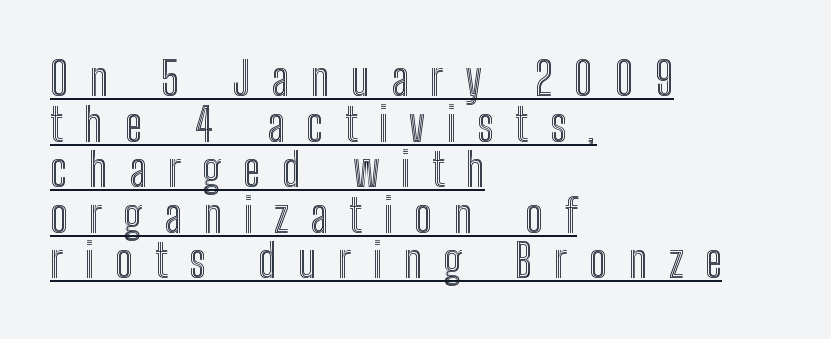
The image shows 46 px condensed type, upright; set left-aligned, tight line spacing (0.99x), unusually wide letter spacing (+0.47 em), underlined; a medium x-height.
